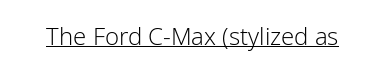
{"italic": "no", "bold": "no", "underline": "yes", "letter_spacing": "normal", "letter_spacing_em": 0.0, "glyph_px": 24}
